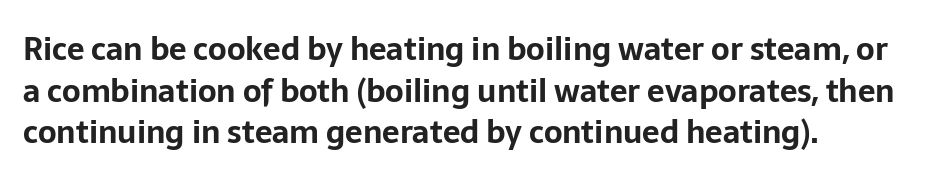
The image shows 31 px bold sans-serif type, upright; set left-aligned, normal line spacing (1.34x), normal letter spacing, not underlined; low stroke contrast and a medium x-height.
